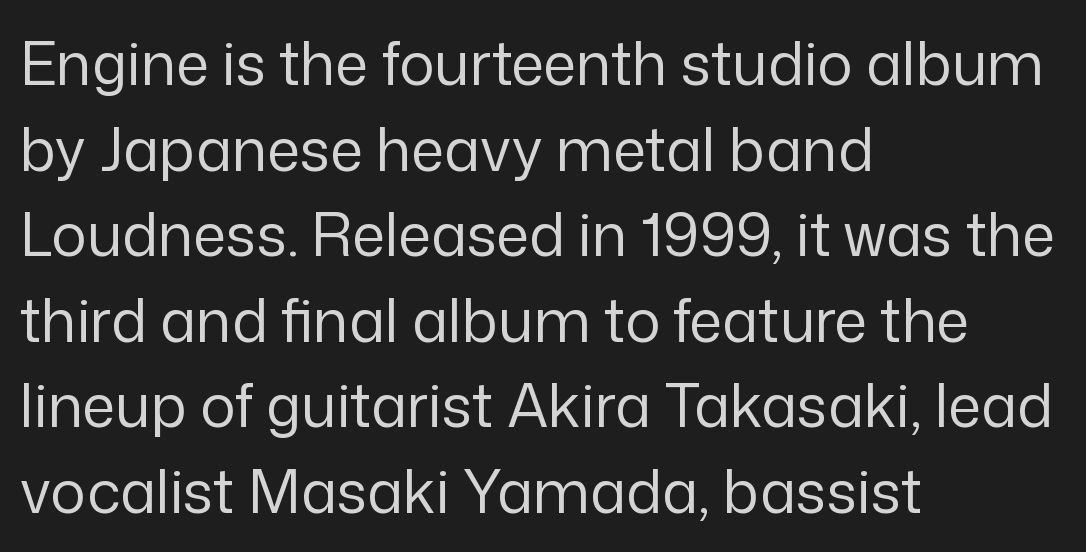
Q: Is the text bold? A: No.
Q: Is the text italic (slanted)? A: No, it is upright.
Q: Is the typeface a serif or a sans-serif typeface? A: Sans-serif.
Q: Is the text underlined? A: No.
Q: How is the paragraph aligned? A: Left-aligned.
Q: Is the spacing between letters normal or unusually wide? A: Normal.
Q: Is the spacing between lines tight, normal or loose? A: Normal.
Q: Width (condensed, normal, or wide)? A: Normal.
Q: Stroke contrast? A: Low.
Q: x-height? A: Medium.
Q: Monospaced? A: No.
